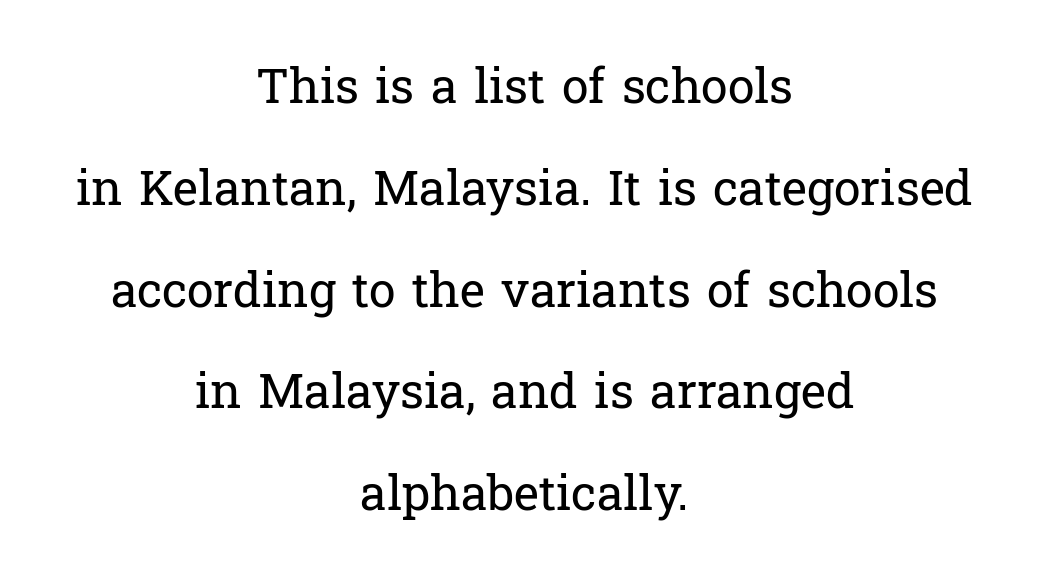
{"serif": "yes", "italic": "no", "bold": "no", "weight": "regular", "width": "normal", "stroke_contrast": "low", "x_height": "medium", "monospaced": "no", "underline": "no", "align": "center", "line_spacing": "loose", "line_spacing_ratio": 2.12, "letter_spacing": "normal", "letter_spacing_em": 0.0, "glyph_px": 48}
